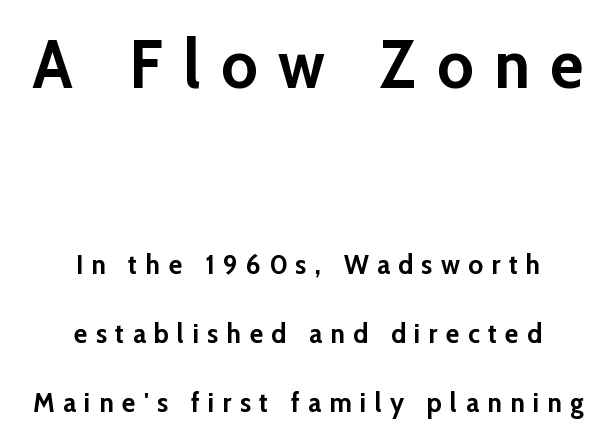
The image shows 69 px semibold sans-serif type, upright; set centered, loose line spacing (2.46x), unusually wide letter spacing (+0.3 em), not underlined; the first (top) block is 2.46x larger; low stroke contrast and a medium x-height.
